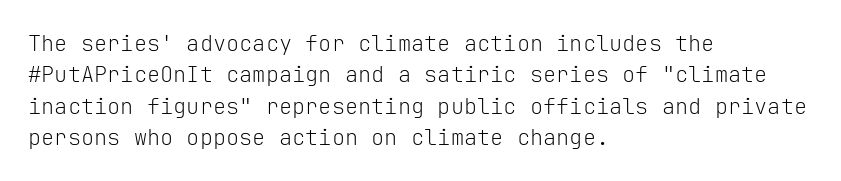
The line-height multiplier appears to be the usual default. The ragged edge is on the right, which tells us the setting is flush left. A typesetter would mark this as roman, not italic. This sample uses plain, unmodified letter spacing. No letter is thick-stroked: the sample isn't bold.
